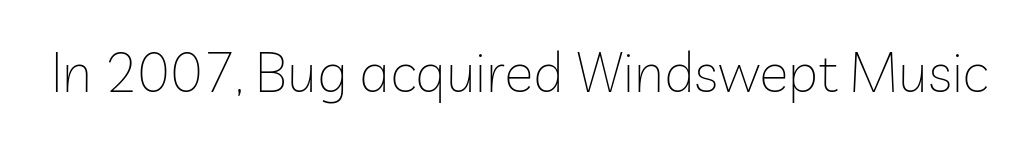
{"serif": "no", "italic": "no", "bold": "no", "weight": "thin", "width": "normal", "stroke_contrast": "low", "x_height": "medium", "monospaced": "no", "underline": "no", "letter_spacing": "normal", "letter_spacing_em": 0.0, "glyph_px": 55}
